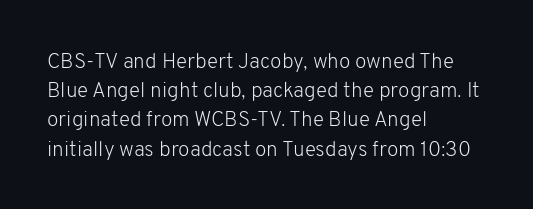
{"italic": "no", "bold": "no", "underline": "no", "align": "left", "line_spacing": "normal", "line_spacing_ratio": 1.39, "letter_spacing": "normal", "letter_spacing_em": 0.0, "glyph_px": 21}
